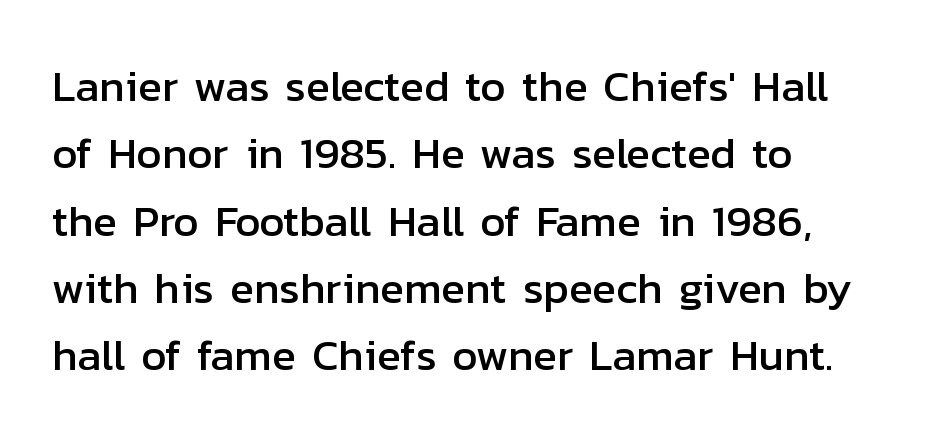
The image shows 44 px sans-serif type, upright; set left-aligned, normal line spacing (1.53x), normal letter spacing, not underlined; low stroke contrast and a medium x-height.
